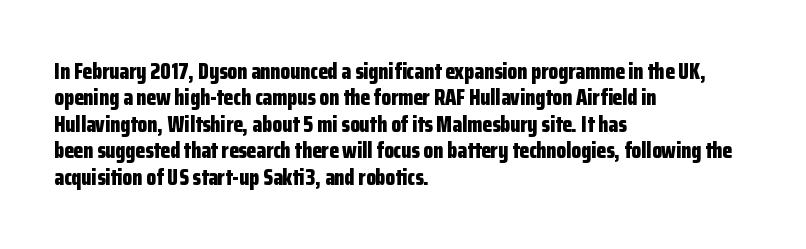
Q: Is the text bold? A: Yes.
Q: Is the text italic (slanted)? A: No, it is upright.
Q: Is the text underlined? A: No.
Q: How is the paragraph aligned? A: Left-aligned.
Q: Is the spacing between letters normal or unusually wide? A: Normal.
